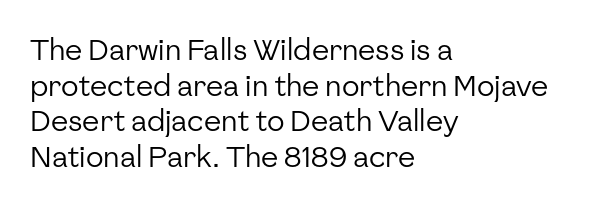
{"serif": "no", "italic": "no", "bold": "no", "weight": "regular", "width": "normal", "stroke_contrast": "low", "x_height": "medium", "monospaced": "no", "underline": "no", "align": "left", "line_spacing_ratio": 1.23, "letter_spacing": "normal", "letter_spacing_em": 0.0, "glyph_px": 29}
